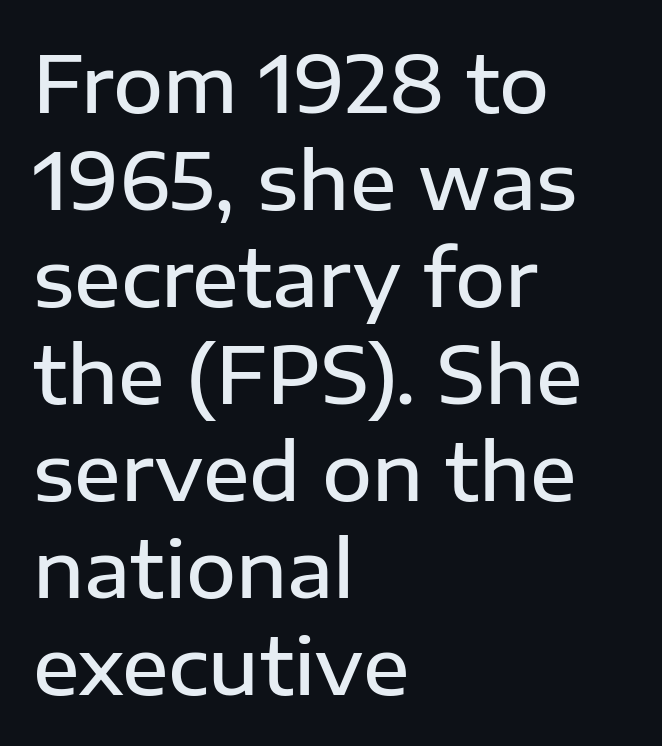
Q: Is the text bold? A: Semi-bold.
Q: Is the text italic (slanted)? A: No, it is upright.
Q: Is the typeface a serif or a sans-serif typeface? A: Sans-serif.
Q: Is the text underlined? A: No.
Q: How is the paragraph aligned? A: Left-aligned.
Q: Is the spacing between letters normal or unusually wide? A: Normal.
Q: Is the spacing between lines tight, normal or loose? A: Normal.
Q: Width (condensed, normal, or wide)? A: Normal.
Q: Stroke contrast? A: Low.
Q: x-height? A: Medium.
Q: Monospaced? A: No.
